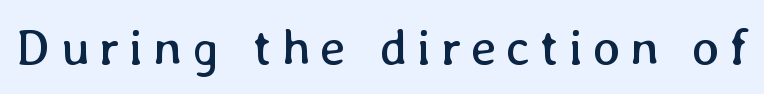
The image shows 51 px regular-weight type, upright; set not underlined; low stroke contrast and a medium x-height.
